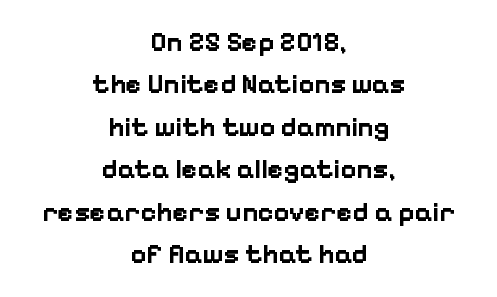
{"italic": "no", "bold": "yes", "underline": "no", "align": "center", "line_spacing": "normal", "line_spacing_ratio": 1.57, "letter_spacing": "normal", "letter_spacing_em": 0.0, "glyph_px": 27}
